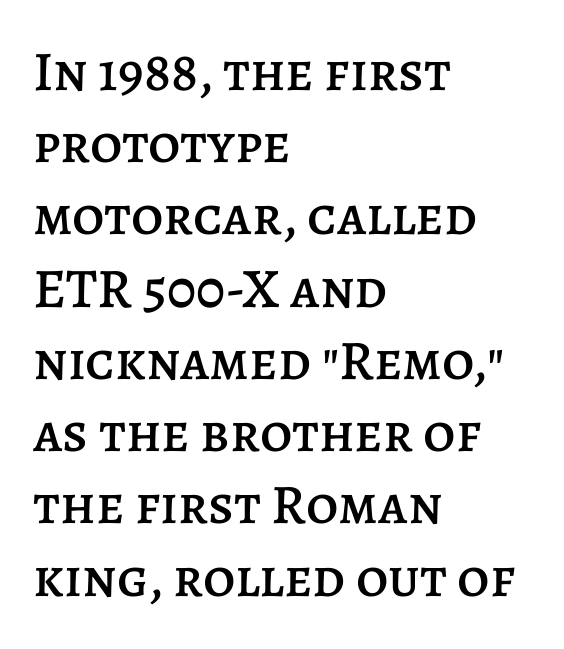
{"italic": "no", "width": "normal", "stroke_contrast": "low", "x_height": "large", "monospaced": "no", "underline": "no", "align": "left", "line_spacing": "normal", "line_spacing_ratio": 1.29, "letter_spacing": "normal", "letter_spacing_em": 0.0, "glyph_px": 56}
